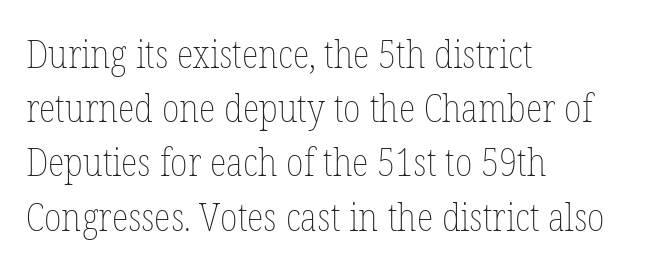
The image shows 39 px thin, condensed type, upright; set left-aligned, normal line spacing (1.39x), normal letter spacing, not underlined; low stroke contrast and a medium x-height.
